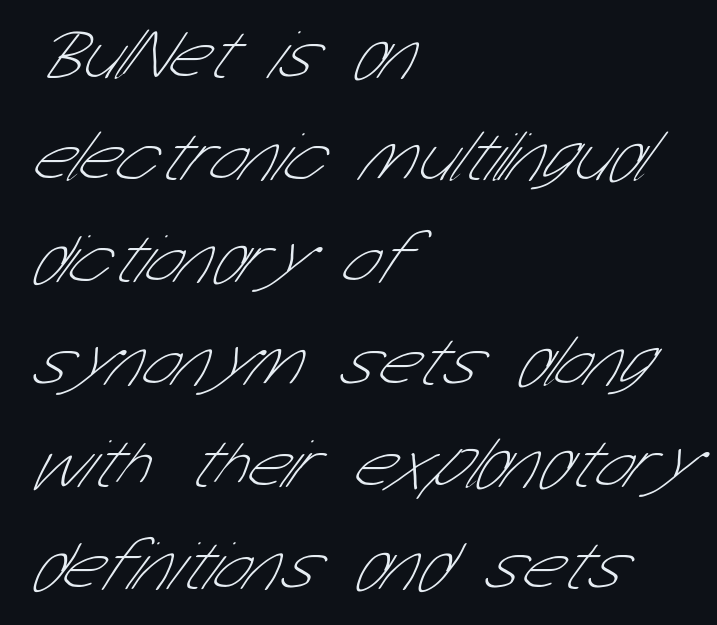
Leftover space on each line is placed entirely after the last word. The letters advance in unequal steps, a hallmark of proportional type. You could call the tracking neutral — neither tight nor loose. The weight would be labelled regular, book, light, or lighter still. You can tell from the bare stems that sans-serif type was used. Successive baselines arrive at the customary interval.
